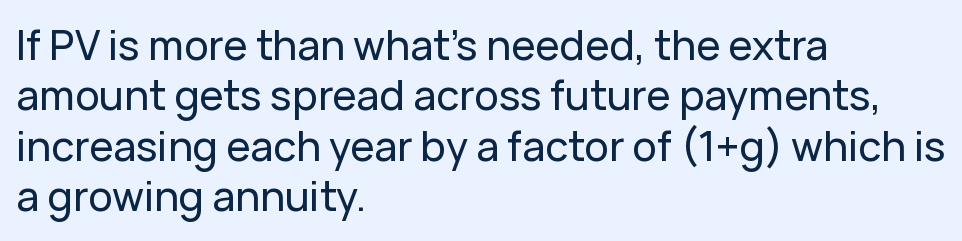
Q: Is the text italic (slanted)? A: No, it is upright.
Q: Is the typeface a serif or a sans-serif typeface? A: Sans-serif.
Q: Is the text underlined? A: No.
Q: How is the paragraph aligned? A: Left-aligned.
Q: Is the spacing between letters normal or unusually wide? A: Normal.
Q: Width (condensed, normal, or wide)? A: Normal.
Q: Stroke contrast? A: Low.
Q: x-height? A: Medium.
Q: Monospaced? A: No.
